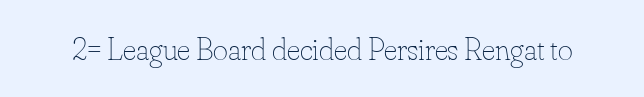
The image shows 32 px thin type, upright; set normal letter spacing, not underlined; low stroke contrast and a small x-height.
